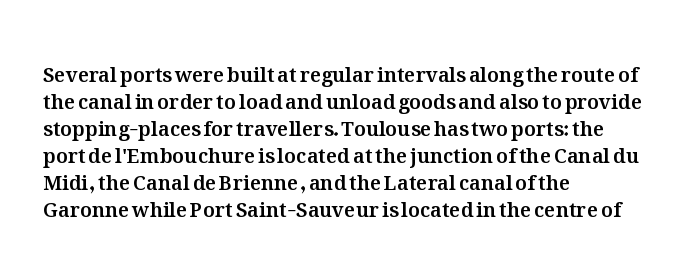
Q: Is the text italic (slanted)? A: No, it is upright.
Q: Is the text underlined? A: No.
Q: How is the paragraph aligned? A: Left-aligned.
Q: Is the spacing between letters normal or unusually wide? A: Normal.
Q: Is the spacing between lines tight, normal or loose? A: Normal.
